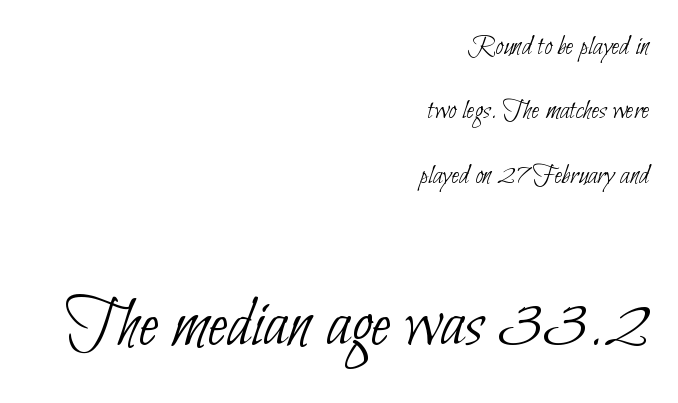
The image shows 73 px thin, condensed sans-serif type; set right-aligned, loose line spacing (2.22x), normal letter spacing, not underlined; the second (bottom) block is 2.52x larger; low stroke contrast and a small x-height.
